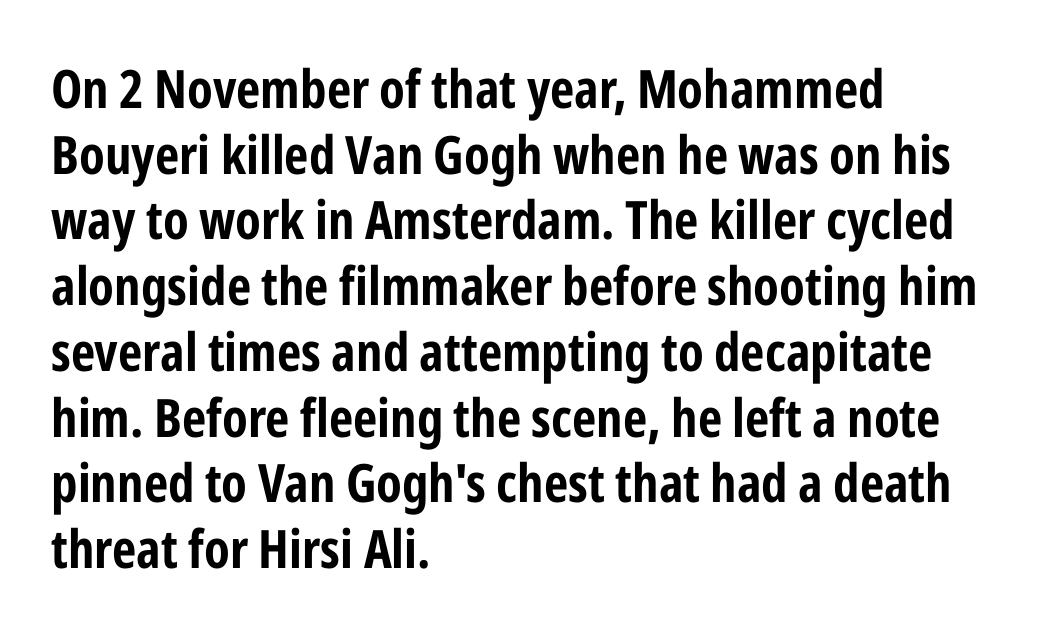
Q: Is the text bold? A: Yes.
Q: Is the text italic (slanted)? A: No, it is upright.
Q: Is the typeface a serif or a sans-serif typeface? A: Sans-serif.
Q: Is the text underlined? A: No.
Q: How is the paragraph aligned? A: Left-aligned.
Q: Is the spacing between letters normal or unusually wide? A: Normal.
Q: Width (condensed, normal, or wide)? A: Condensed.
Q: Stroke contrast? A: Low.
Q: x-height? A: Medium.
Q: Monospaced? A: No.
